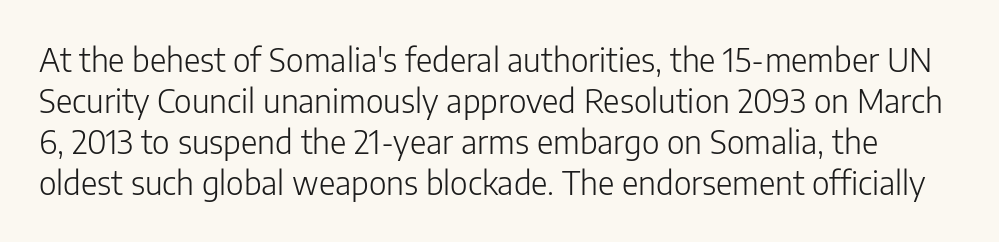
{"serif": "no", "italic": "no", "bold": "no", "weight": "light", "width": "normal", "stroke_contrast": "low", "x_height": "medium", "monospaced": "no", "underline": "no", "line_spacing": "normal", "line_spacing_ratio": 1.28, "letter_spacing": "normal", "letter_spacing_em": 0.0, "glyph_px": 32}
